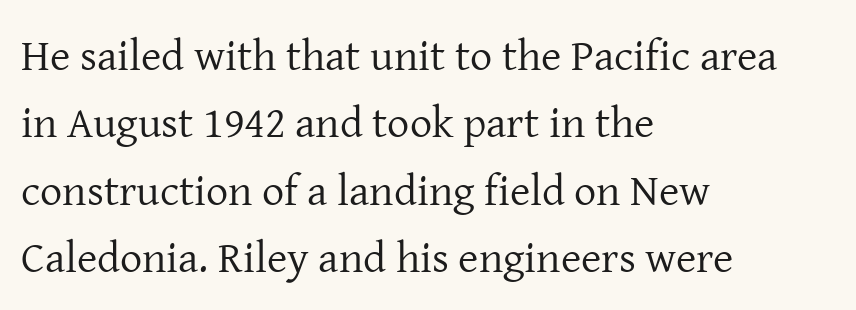
This rendering leaves character spacing at its baseline value. Horizontally, the lines are justified to the leading edge only. Here the designer chose a conventional face with non-uniform glyph widths. Does the lettering tilt? It doesn't — this is upright. Each stroke keeps to a modest, everyday thickness or less.
